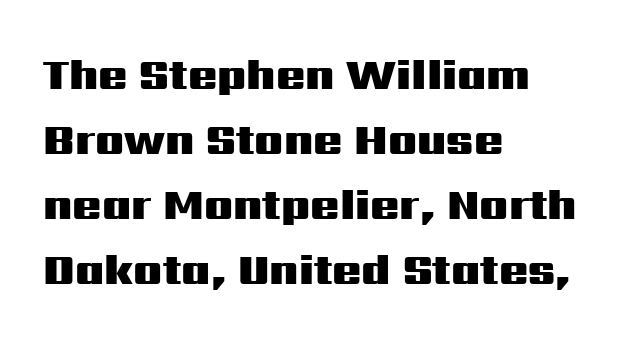
The image shows 43 px heavy, wide sans-serif type, upright; set left-aligned, normal line spacing (1.51x), normal letter spacing, not underlined; medium stroke contrast and a medium x-height.
